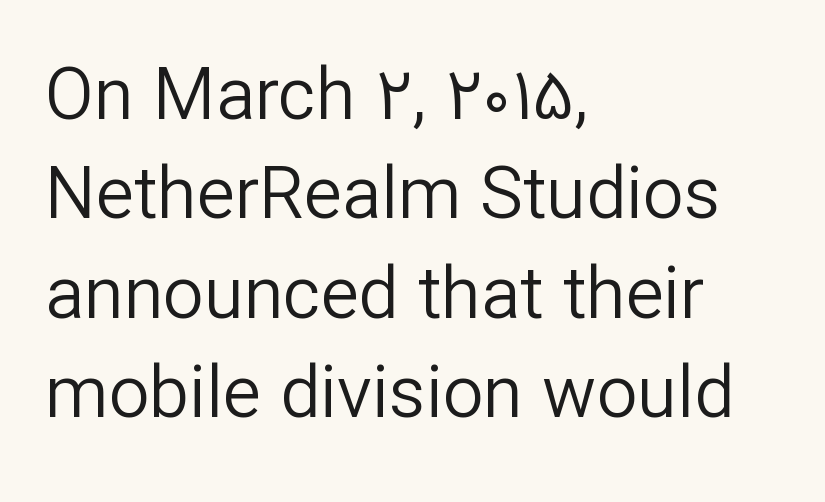
Q: Is the text bold? A: No.
Q: Is the text italic (slanted)? A: No, it is upright.
Q: Is the typeface a serif or a sans-serif typeface? A: Sans-serif.
Q: Is the text underlined? A: No.
Q: How is the paragraph aligned? A: Left-aligned.
Q: Is the spacing between letters normal or unusually wide? A: Normal.
Q: Is the spacing between lines tight, normal or loose? A: Normal.
Q: Width (condensed, normal, or wide)? A: Normal.
Q: Stroke contrast? A: Low.
Q: x-height? A: Medium.
Q: Monospaced? A: No.
